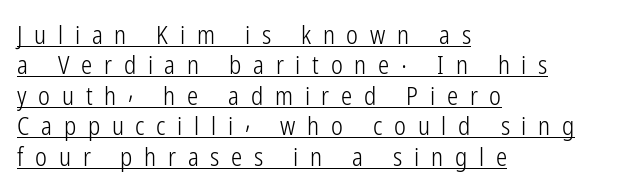
The image shows 25 px text type, upright; set left-aligned, line spacing 1.22x, unusually wide letter spacing (+0.47 em), underlined.
